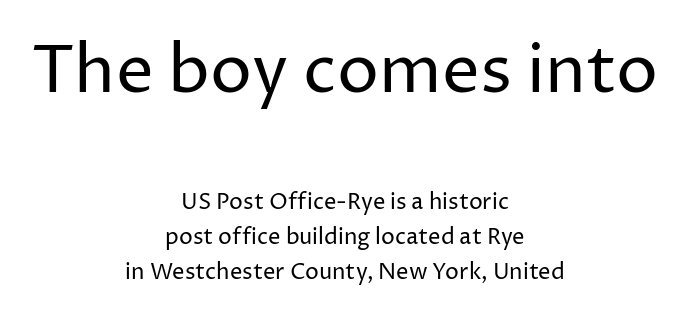
Q: Is the text bold? A: No.
Q: Is the text italic (slanted)? A: No, it is upright.
Q: Is the typeface a serif or a sans-serif typeface? A: Sans-serif.
Q: Is the text underlined? A: No.
Q: How is the paragraph aligned? A: Centered.
Q: Is the spacing between letters normal or unusually wide? A: Normal.
Q: Is the spacing between lines tight, normal or loose? A: Normal.
Q: Which block of text is set in a larger size, the first (top) or the second (bottom)? A: The first (top) one.
Q: Width (condensed, normal, or wide)? A: Normal.
Q: Stroke contrast? A: Low.
Q: x-height? A: Medium.
Q: Monospaced? A: No.
